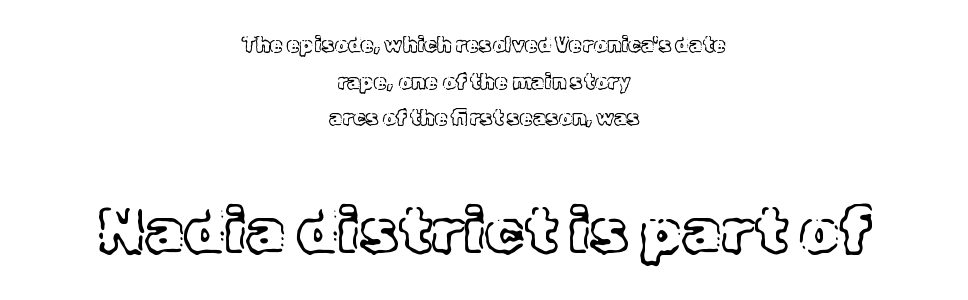
{"italic": "no", "width": "normal", "x_height": "medium", "monospaced": "no", "underline": "no", "align": "center", "line_spacing_ratio": 1.75, "letter_spacing": "normal", "letter_spacing_em": 0.0, "larger_block": "second", "size_ratio": 3.0, "glyph_px": 63}
